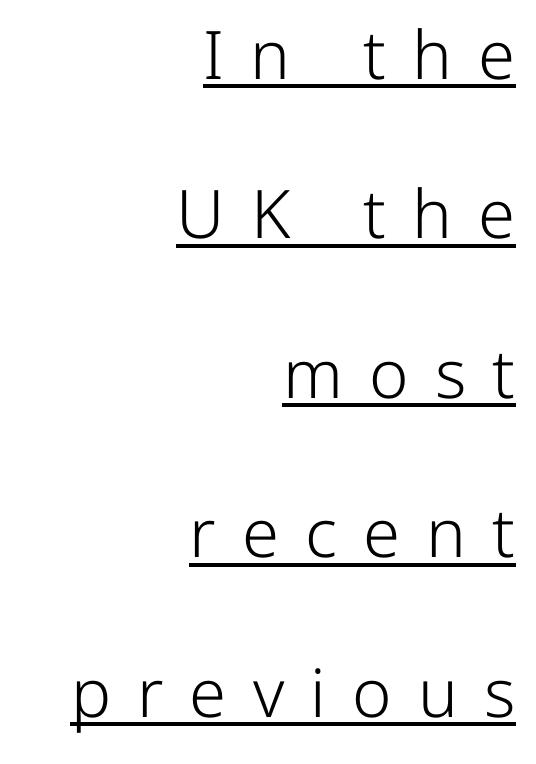
{"serif": "no", "italic": "no", "bold": "no", "weight": "light", "width": "normal", "stroke_contrast": "low", "x_height": "medium", "monospaced": "no", "underline": "yes", "align": "right", "line_spacing": "loose", "line_spacing_ratio": 2.38, "letter_spacing": "wide", "letter_spacing_em": 0.39, "glyph_px": 67}
